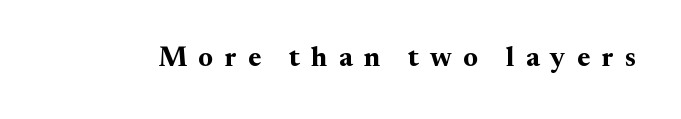
The image shows 28 px bold serif type, upright; set unusually wide letter spacing (+0.4 em), not underlined; medium stroke contrast and a small x-height.
